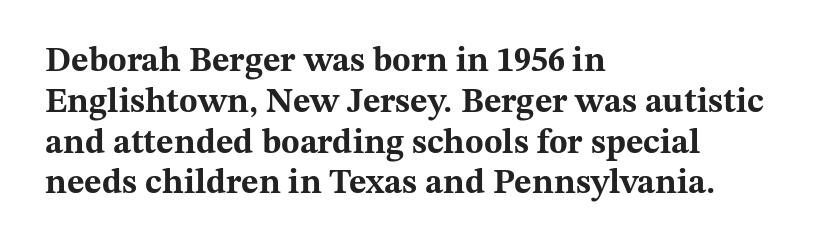
The letters carry serifs — small finishing strokes at the ends of their stems. Weight check: bold — yes, fully. The compositor pushed each line to the left boundary. Between one letter and the next there's only the usual sliver of space. You could not count columns in this text — the font is proportionally spaced. Ordinary non-slanted type is in use.
